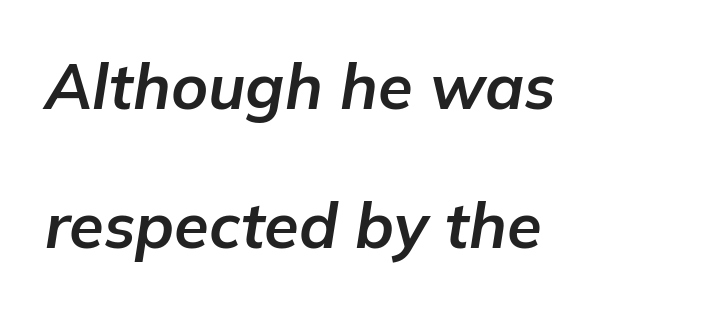
{"italic": "yes", "lean": "right", "slant_degrees": 9, "bold": "yes", "weight": "bold", "width": "normal", "stroke_contrast": "low", "x_height": "medium", "monospaced": "no", "underline": "no", "align": "left", "line_spacing": "loose", "line_spacing_ratio": 2.2, "letter_spacing": "normal", "letter_spacing_em": 0.0, "glyph_px": 63}
